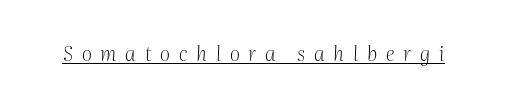
Q: Is the text bold? A: No.
Q: Is the text italic (slanted)? A: Yes, it leans right by about 2 degrees.
Q: Is the text underlined? A: Yes.
Q: Is the spacing between letters normal or unusually wide? A: Unusually wide.
